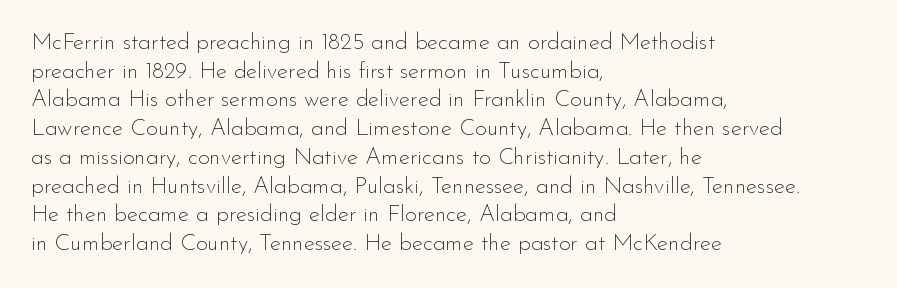
Q: Is the text bold? A: No.
Q: Is the text italic (slanted)? A: No, it is upright.
Q: Is the text underlined? A: No.
Q: How is the paragraph aligned? A: Left-aligned.
Q: Is the spacing between letters normal or unusually wide? A: Normal.
Q: Is the spacing between lines tight, normal or loose? A: Normal.
